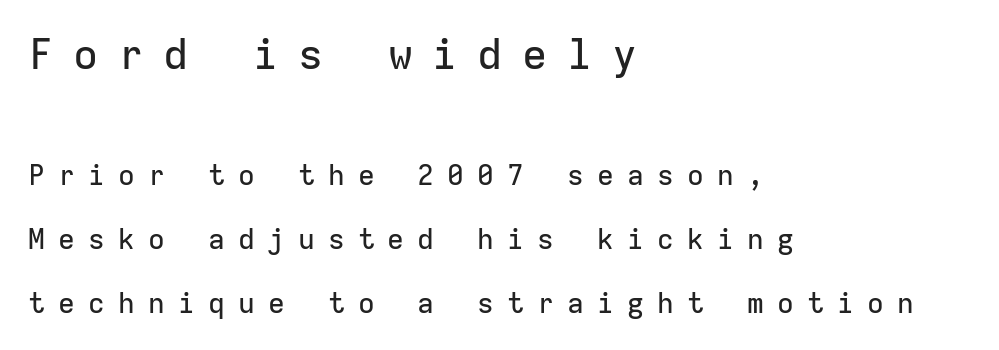
The image shows 42 px sans-serif type, upright, monospaced; set left-aligned, loose line spacing (2.28x), unusually wide letter spacing (+0.47 em), not underlined; the first (top) block is 1.5x larger; low stroke contrast and a medium x-height.
